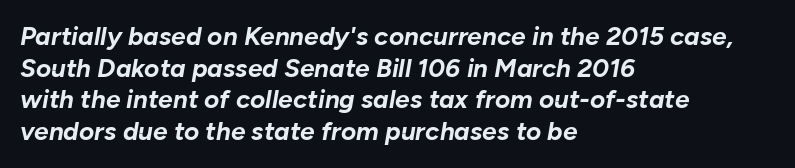
The glyphs are unaccompanied by any horizontal stroke below them. Inter-character spacing is left at the font's built-in metrics. The face used here has a pronounced slope to its letters. You'd pick this weight for a headline — it's a proper bold. Line beginnings align vertically; line endings do not.
